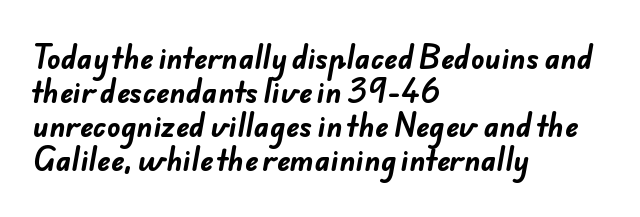
Q: Is the text bold? A: Yes.
Q: Is the typeface a serif or a sans-serif typeface? A: Sans-serif.
Q: Is the text underlined? A: No.
Q: How is the paragraph aligned? A: Left-aligned.
Q: Is the spacing between letters normal or unusually wide? A: Normal.
Q: Width (condensed, normal, or wide)? A: Normal.
Q: Stroke contrast? A: Low.
Q: x-height? A: Small.
Q: Monospaced? A: No.
